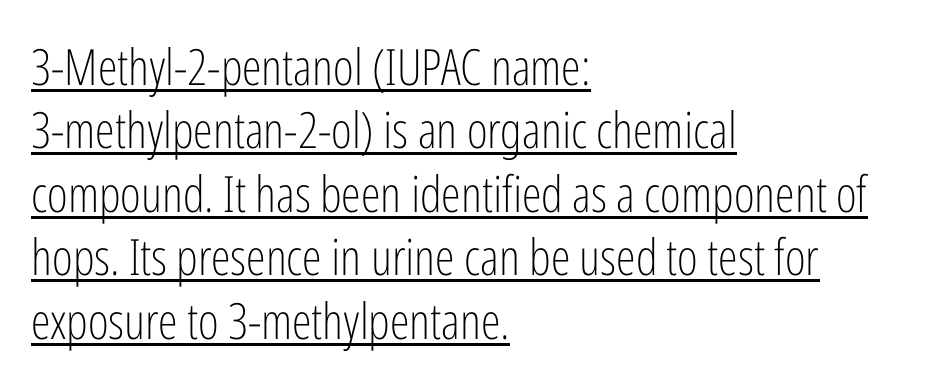
The words here are underlined. Note the varied advance widths — an 'i' is clearly narrower than an 'm'. Spacing between characters is what you'd get straight out of the box. The line-height multiplier appears to be the usual default.
